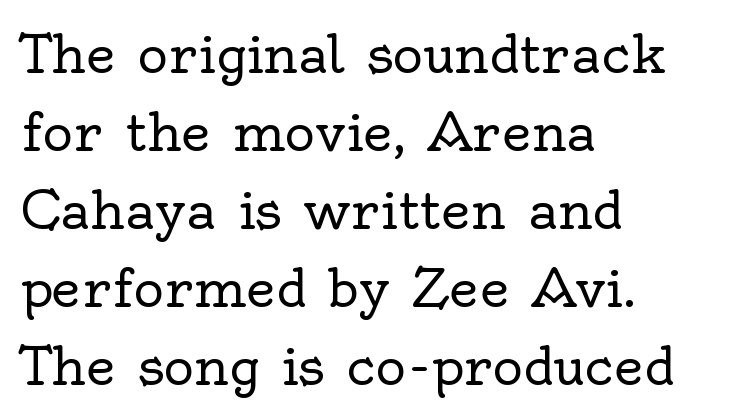
The image shows 52 px regular-weight serif type, upright; set left-aligned, normal line spacing (1.5x), normal letter spacing, not underlined; a small x-height.
